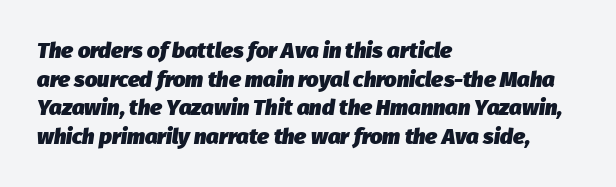
Q: Is the text bold? A: Yes.
Q: Is the text italic (slanted)? A: Yes, it leans right by about 8 degrees.
Q: Is the text underlined? A: No.
Q: How is the paragraph aligned? A: Left-aligned.
Q: Is the spacing between letters normal or unusually wide? A: Normal.
Q: Is the spacing between lines tight, normal or loose? A: Normal.
